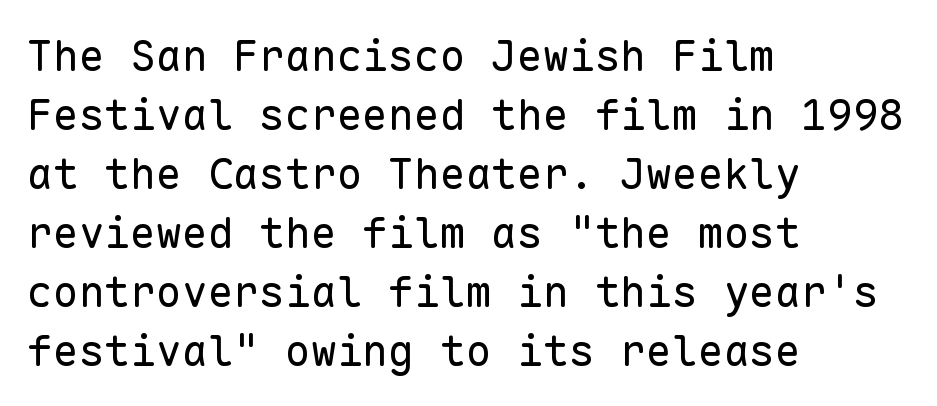
{"serif": "no", "italic": "no", "bold": "no", "weight": "regular", "width": "normal", "stroke_contrast": "low", "x_height": "medium", "monospaced": "yes", "underline": "no", "align": "left", "line_spacing": "normal", "line_spacing_ratio": 1.37, "letter_spacing": "normal", "letter_spacing_em": 0.0, "glyph_px": 43}
